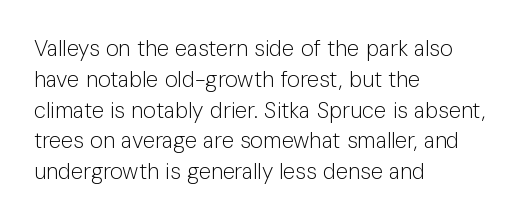
{"italic": "no", "bold": "no", "underline": "no", "align": "left", "line_spacing": "normal", "line_spacing_ratio": 1.4, "letter_spacing": "normal", "letter_spacing_em": 0.0, "glyph_px": 22}
